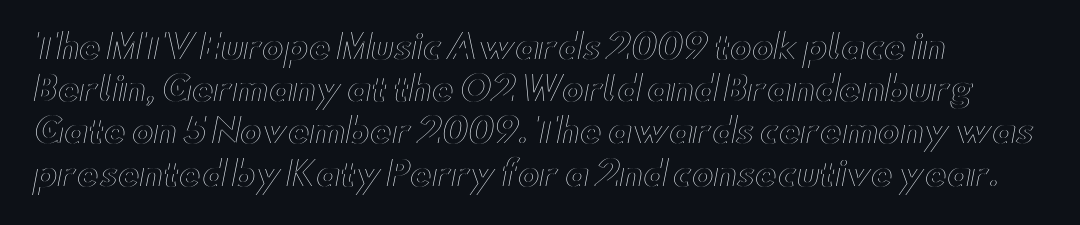
Q: Is the text italic (slanted)? A: Yes.
Q: Is the text underlined? A: No.
Q: How is the paragraph aligned? A: Left-aligned.
Q: Is the spacing between letters normal or unusually wide? A: Normal.
Q: Is the spacing between lines tight, normal or loose? A: Normal.
Q: Width (condensed, normal, or wide)? A: Wide.
Q: x-height? A: Small.
Q: Monospaced? A: No.
